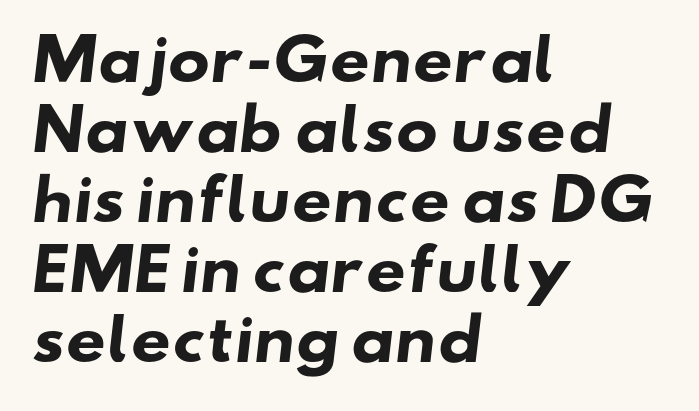
Q: Is the text bold? A: Yes.
Q: Is the typeface a serif or a sans-serif typeface? A: Sans-serif.
Q: Is the text underlined? A: No.
Q: How is the paragraph aligned? A: Left-aligned.
Q: Is the spacing between letters normal or unusually wide? A: Normal.
Q: Is the spacing between lines tight, normal or loose? A: Normal.
Q: Width (condensed, normal, or wide)? A: Wide.
Q: Stroke contrast? A: Low.
Q: x-height? A: Small.
Q: Monospaced? A: No.
